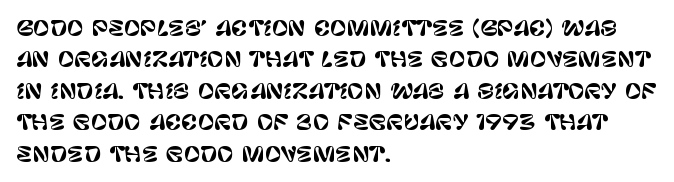
The image shows 20 px text type; set left-aligned, normal line spacing (1.57x), normal letter spacing, not underlined.
